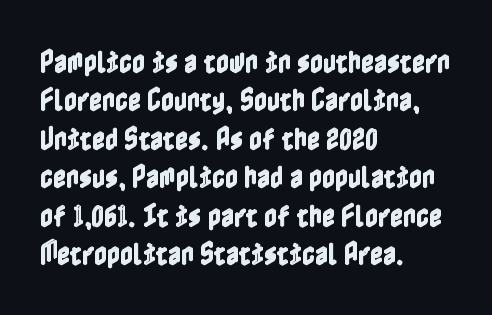
Q: Is the text italic (slanted)? A: No, it is upright.
Q: Is the text underlined? A: No.
Q: How is the paragraph aligned? A: Left-aligned.
Q: Is the spacing between letters normal or unusually wide? A: Normal.
Q: Is the spacing between lines tight, normal or loose? A: Normal.
